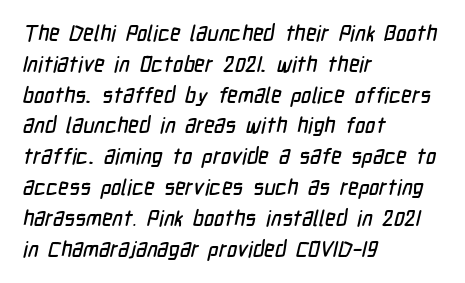
{"underline": "no", "align": "left", "line_spacing": "normal", "line_spacing_ratio": 1.4, "letter_spacing": "normal", "letter_spacing_em": 0.0, "glyph_px": 22}
